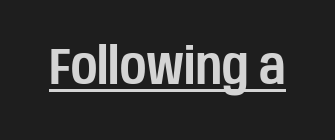
Q: Is the text italic (slanted)? A: No, it is upright.
Q: Is the typeface a serif or a sans-serif typeface? A: Sans-serif.
Q: Is the text underlined? A: Yes.
Q: Is the spacing between letters normal or unusually wide? A: Normal.
Q: Width (condensed, normal, or wide)? A: Condensed.
Q: Stroke contrast? A: Low.
Q: x-height? A: Large.
Q: Monospaced? A: No.
